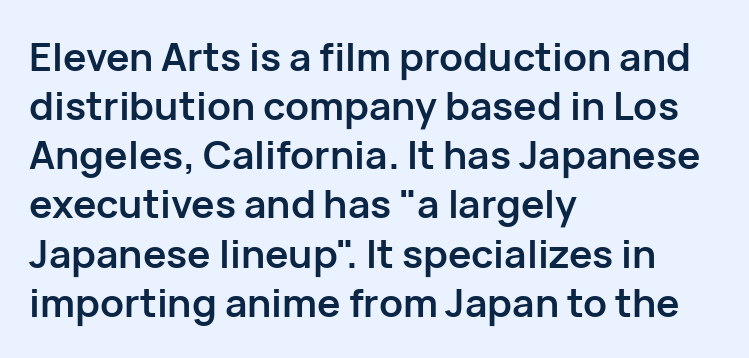
{"serif": "no", "italic": "no", "bold": "yes", "weight": "semibold", "width": "normal", "stroke_contrast": "low", "x_height": "medium", "monospaced": "no", "underline": "no", "align": "left", "line_spacing": "normal", "line_spacing_ratio": 1.26, "letter_spacing": "normal", "letter_spacing_em": 0.0, "glyph_px": 39}
